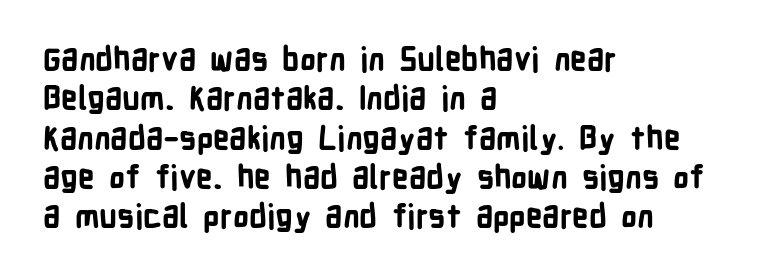
{"serif": "no", "italic": "no", "bold": "yes", "weight": "bold", "width": "condensed", "stroke_contrast": "low", "x_height": "medium", "monospaced": "no", "underline": "no", "align": "left", "line_spacing_ratio": 1.23, "letter_spacing": "normal", "letter_spacing_em": 0.0, "glyph_px": 32}
